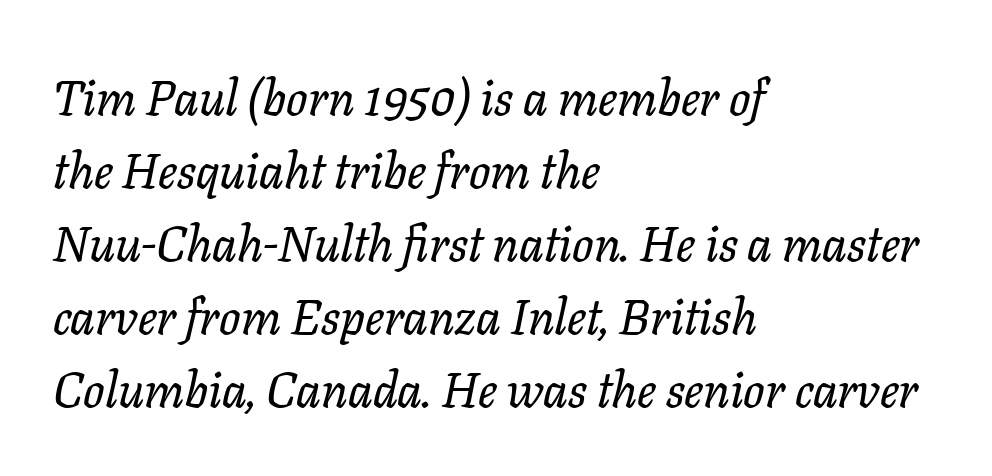
Q: Is the text italic (slanted)? A: Yes, it leans right by about 11 degrees.
Q: Is the typeface a serif or a sans-serif typeface? A: Serif.
Q: Is the text underlined? A: No.
Q: How is the paragraph aligned? A: Left-aligned.
Q: Is the spacing between letters normal or unusually wide? A: Normal.
Q: Is the spacing between lines tight, normal or loose? A: Normal.
Q: Width (condensed, normal, or wide)? A: Normal.
Q: Stroke contrast? A: Low.
Q: x-height? A: Medium.
Q: Monospaced? A: No.
